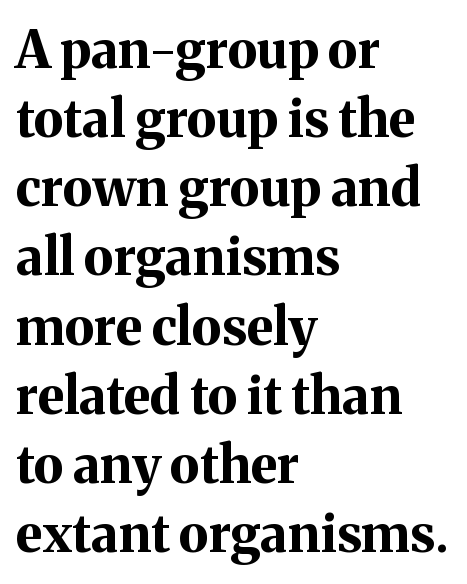
The image shows 52 px bold serif type, upright; set left-aligned, normal line spacing (1.33x), normal letter spacing, not underlined; medium stroke contrast and a medium x-height.
